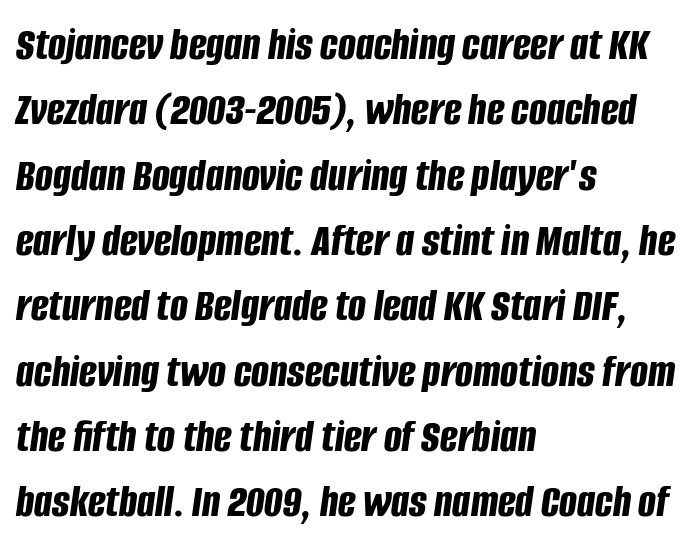
{"italic": "yes", "lean": "right", "slant_degrees": 8, "bold": "yes", "weight": "bold", "width": "condensed", "stroke_contrast": "low", "x_height": "large", "monospaced": "no", "underline": "no", "align": "left", "line_spacing": "normal", "line_spacing_ratio": 1.39, "letter_spacing": "normal", "letter_spacing_em": 0.0, "glyph_px": 47}
